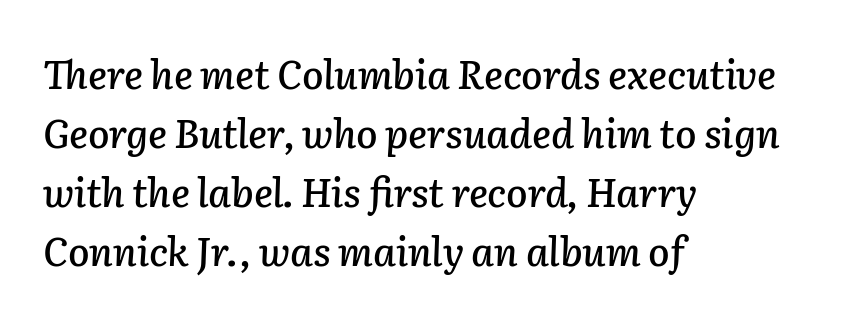
{"italic": "yes", "lean": "right", "slant_degrees": 2, "width": "normal", "stroke_contrast": "low", "x_height": "medium", "monospaced": "no", "underline": "no", "align": "left", "line_spacing": "normal", "line_spacing_ratio": 1.51, "letter_spacing": "normal", "letter_spacing_em": 0.0, "glyph_px": 39}
